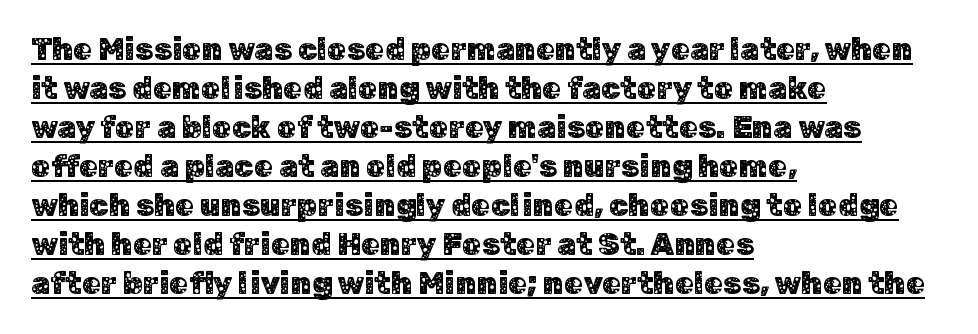
Q: Is the text italic (slanted)? A: No, it is upright.
Q: Is the typeface a serif or a sans-serif typeface? A: Sans-serif.
Q: Is the text underlined? A: Yes.
Q: How is the paragraph aligned? A: Left-aligned.
Q: Is the spacing between letters normal or unusually wide? A: Normal.
Q: Is the spacing between lines tight, normal or loose? A: Normal.
Q: Width (condensed, normal, or wide)? A: Normal.
Q: Stroke contrast? A: Low.
Q: x-height? A: Medium.
Q: Monospaced? A: No.
